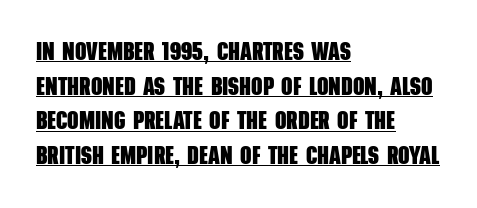
Each glyph is drawn with heavy, bold strokes. Compared with typical paragraphs, the rows here are spaced about the same. Does the copy run flush right? No — it runs flush left. You could call the tracking neutral — neither tight nor loose.
